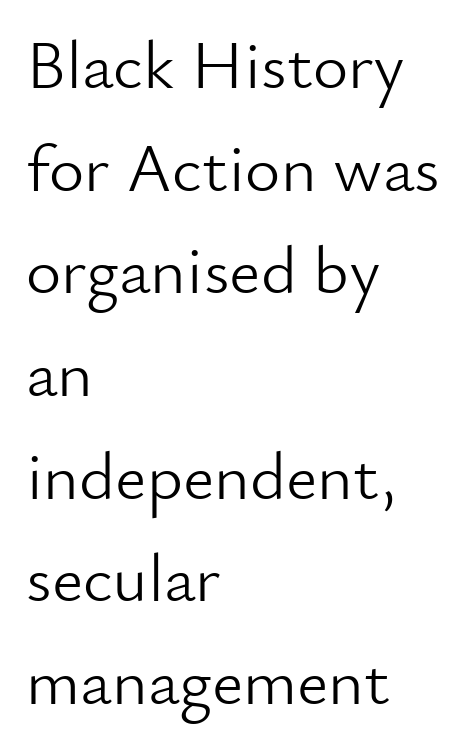
{"serif": "no", "italic": "no", "bold": "no", "weight": "light", "width": "normal", "stroke_contrast": "low", "x_height": "small", "monospaced": "no", "underline": "no", "align": "left", "line_spacing": "normal", "line_spacing_ratio": 1.51, "letter_spacing": "normal", "letter_spacing_em": 0.0, "glyph_px": 68}
